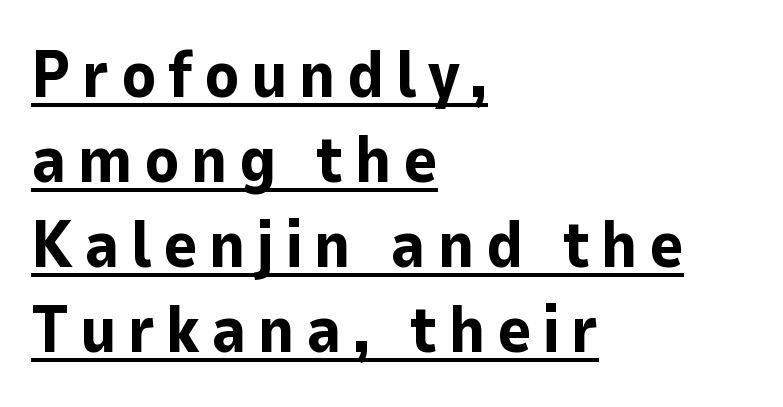
Q: Is the text bold? A: Yes.
Q: Is the text italic (slanted)? A: No, it is upright.
Q: Is the typeface a serif or a sans-serif typeface? A: Sans-serif.
Q: Is the text underlined? A: Yes.
Q: How is the paragraph aligned? A: Left-aligned.
Q: Is the spacing between lines tight, normal or loose? A: Normal.
Q: Width (condensed, normal, or wide)? A: Normal.
Q: Stroke contrast? A: Low.
Q: x-height? A: Medium.
Q: Monospaced? A: No.
